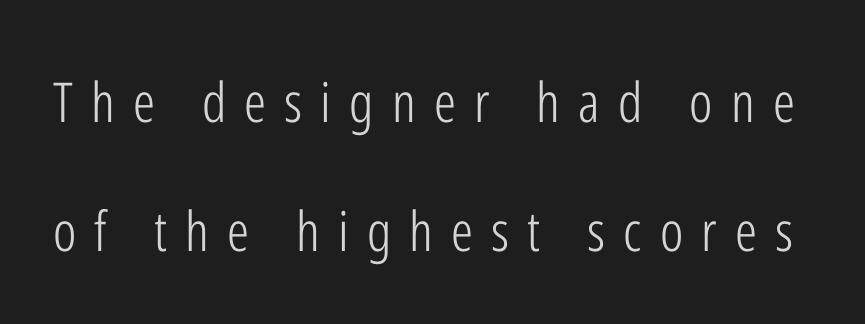
Q: Is the text bold? A: No.
Q: Is the text italic (slanted)? A: No, it is upright.
Q: Is the typeface a serif or a sans-serif typeface? A: Sans-serif.
Q: Is the text underlined? A: No.
Q: Is the spacing between letters normal or unusually wide? A: Unusually wide.
Q: Is the spacing between lines tight, normal or loose? A: Loose.
Q: Width (condensed, normal, or wide)? A: Condensed.
Q: Stroke contrast? A: Low.
Q: x-height? A: Medium.
Q: Monospaced? A: No.
